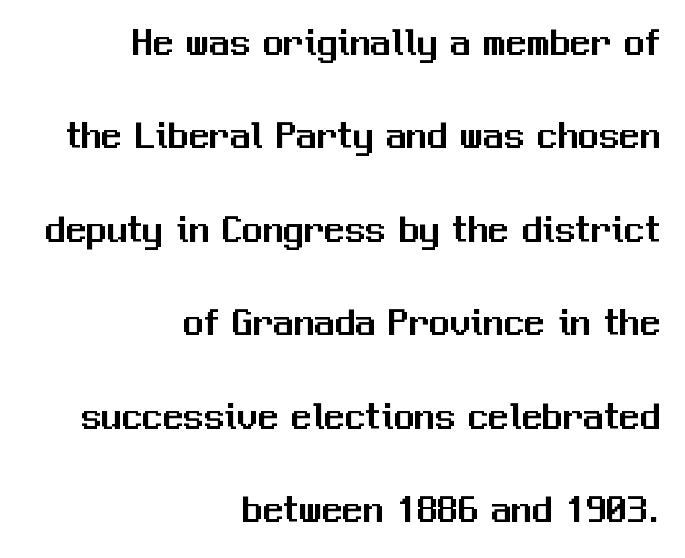
The image shows 41 px sans-serif type, upright; set right-aligned, loose line spacing (2.28x), normal letter spacing, not underlined; medium stroke contrast and a medium x-height.
